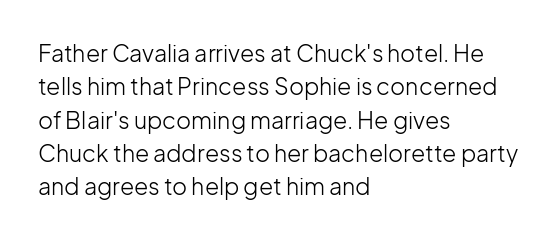
{"italic": "no", "bold": "no", "underline": "no", "align": "left", "line_spacing": "normal", "line_spacing_ratio": 1.45, "letter_spacing": "normal", "letter_spacing_em": 0.0, "glyph_px": 23}
